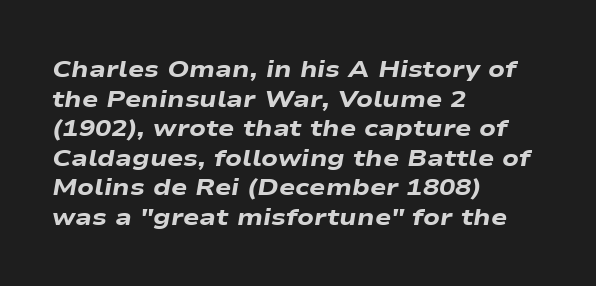
{"italic": "yes", "lean": "right", "slant_degrees": 9, "bold": "yes", "underline": "no", "align": "left", "line_spacing_ratio": 1.23, "letter_spacing": "normal", "letter_spacing_em": 0.0, "glyph_px": 24}
